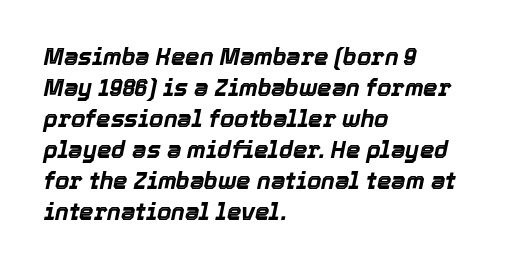
The space beneath each line is pristine and unruled. Normally led — the rows are evenly, conventionally spaced. You'd pick this weight for a headline — it's a proper bold. The face used here has a pronounced slope to its letters. Typeset ragged right — the left edge is the straight one. Spacing between characters is what you'd get straight out of the box.
